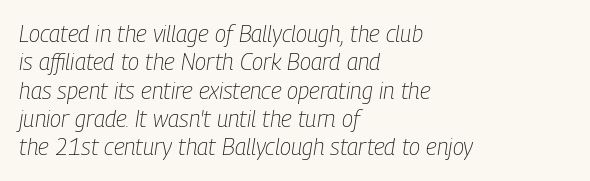
The image shows 23 px text type, italic (leaning right); set left-aligned, line spacing 1.23x, normal letter spacing, not underlined.
